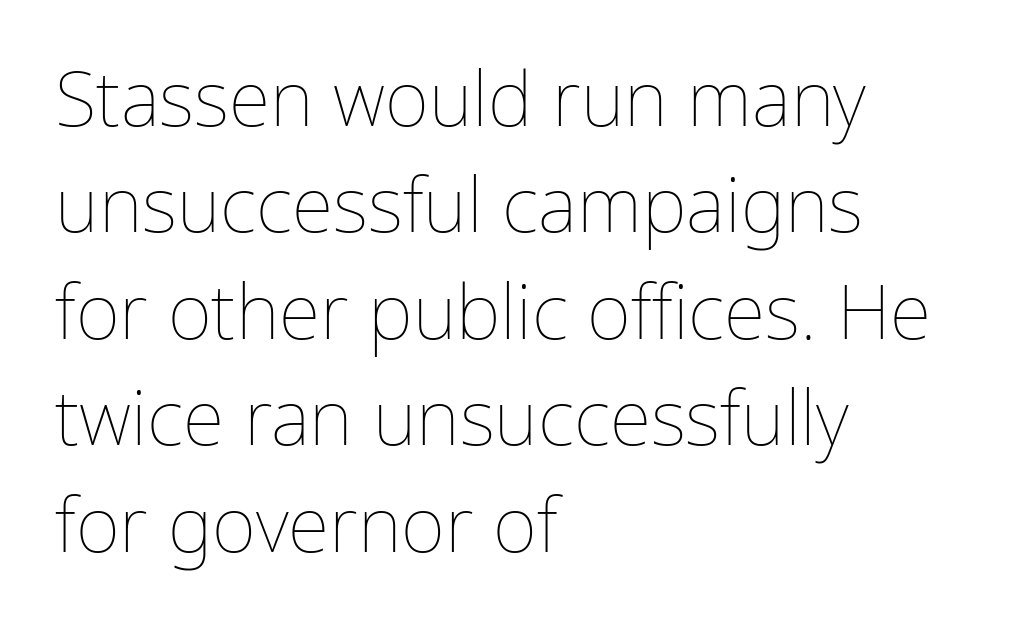
Q: Is the text bold? A: No.
Q: Is the text italic (slanted)? A: No, it is upright.
Q: Is the text underlined? A: No.
Q: How is the paragraph aligned? A: Left-aligned.
Q: Is the spacing between letters normal or unusually wide? A: Normal.
Q: Is the spacing between lines tight, normal or loose? A: Normal.
Q: Width (condensed, normal, or wide)? A: Normal.
Q: Stroke contrast? A: Low.
Q: x-height? A: Medium.
Q: Monospaced? A: No.
